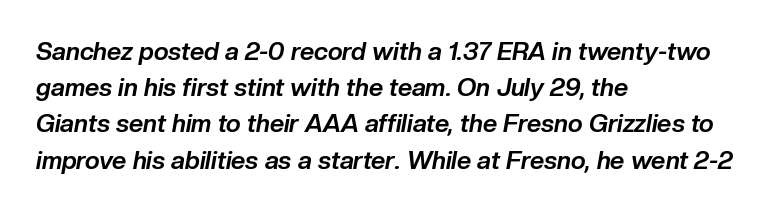
The image shows 25 px bold type, italic (leaning right); set left-aligned, normal line spacing (1.45x), normal letter spacing, not underlined.
